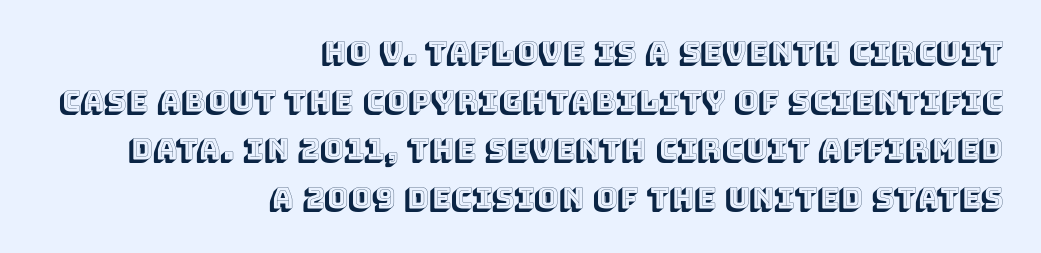
Q: Is the text italic (slanted)? A: No, it is upright.
Q: Is the text underlined? A: No.
Q: How is the paragraph aligned? A: Right-aligned.
Q: Is the spacing between letters normal or unusually wide? A: Normal.
Q: Is the spacing between lines tight, normal or loose? A: Normal.
Q: Width (condensed, normal, or wide)? A: Normal.
Q: x-height? A: Large.
Q: Monospaced? A: No.
